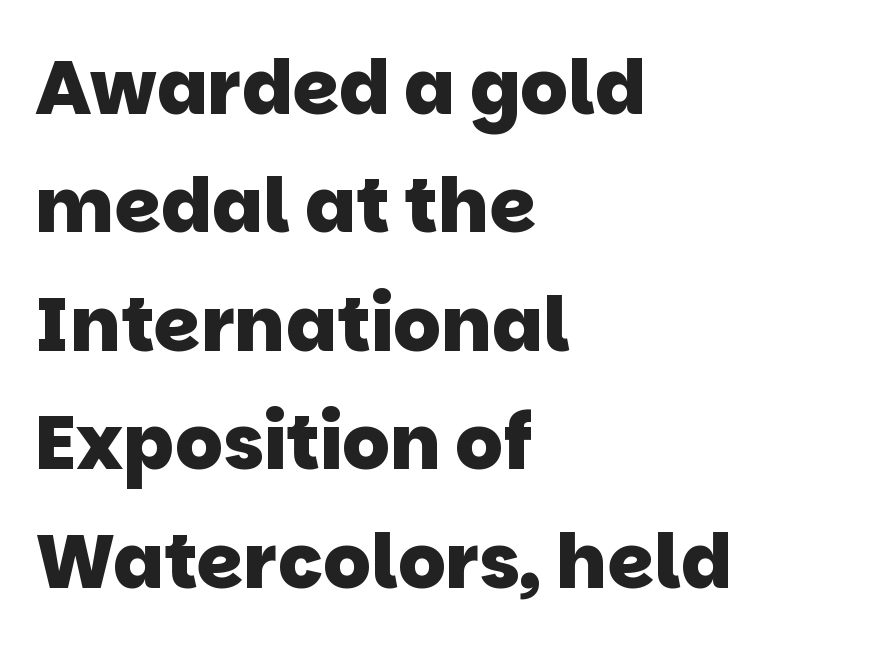
Q: Is the text bold? A: Yes.
Q: Is the typeface a serif or a sans-serif typeface? A: Sans-serif.
Q: Is the text underlined? A: No.
Q: How is the paragraph aligned? A: Left-aligned.
Q: Is the spacing between letters normal or unusually wide? A: Normal.
Q: Is the spacing between lines tight, normal or loose? A: Normal.
Q: Width (condensed, normal, or wide)? A: Normal.
Q: Stroke contrast? A: Low.
Q: x-height? A: Large.
Q: Monospaced? A: No.
